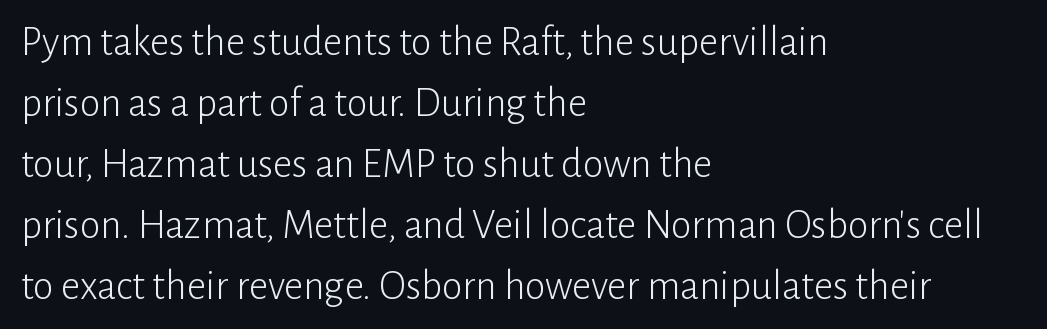
The type sits square on the baseline with zero lean. The passage shown is not underscored anywhere. The leading is moderate, giving the passage an even texture. Layout note: lines flush left. The horizontal fit of the characters is conventional and even.
